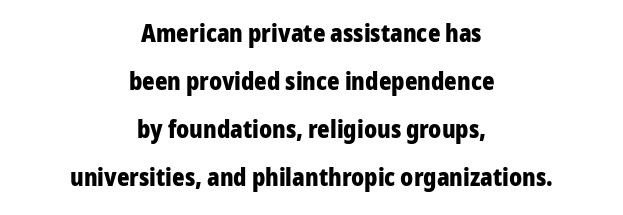
Q: Is the text bold? A: Yes.
Q: Is the text italic (slanted)? A: No, it is upright.
Q: Is the text underlined? A: No.
Q: How is the paragraph aligned? A: Centered.
Q: Is the spacing between letters normal or unusually wide? A: Normal.
Q: Is the spacing between lines tight, normal or loose? A: Loose.
